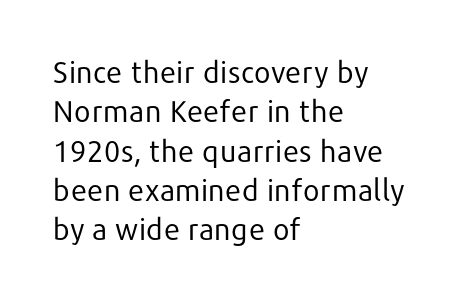
Is the stroke heavy? The answer is a plain regular-or-lighter. Does the copy run flush right? No — it runs flush left. Line spacing here is normal. The letters carry no serifs — their stems end cleanly without finishing strokes. The rendering keeps characters at their native spacing.
